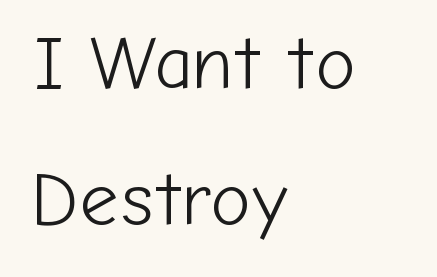
Q: Is the text bold? A: No.
Q: Is the text italic (slanted)? A: No, it is upright.
Q: Is the typeface a serif or a sans-serif typeface? A: Sans-serif.
Q: Is the text underlined? A: No.
Q: How is the paragraph aligned? A: Left-aligned.
Q: Is the spacing between letters normal or unusually wide? A: Normal.
Q: Width (condensed, normal, or wide)? A: Normal.
Q: Stroke contrast? A: Low.
Q: x-height? A: Medium.
Q: Monospaced? A: No.
